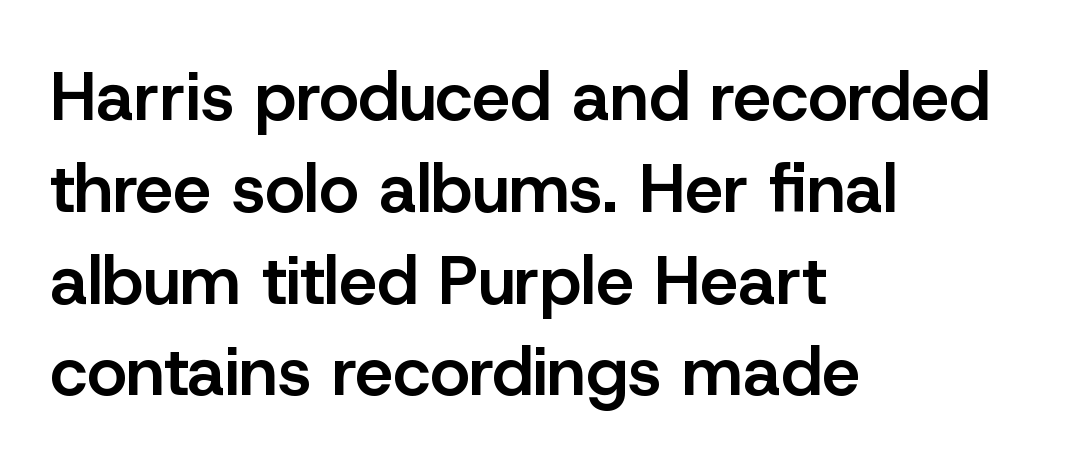
{"serif": "no", "italic": "no", "bold": "semi", "weight": "semibold", "width": "normal", "stroke_contrast": "low", "x_height": "medium", "monospaced": "no", "underline": "no", "align": "left", "line_spacing": "normal", "line_spacing_ratio": 1.35, "letter_spacing": "normal", "letter_spacing_em": 0.0, "glyph_px": 68}
